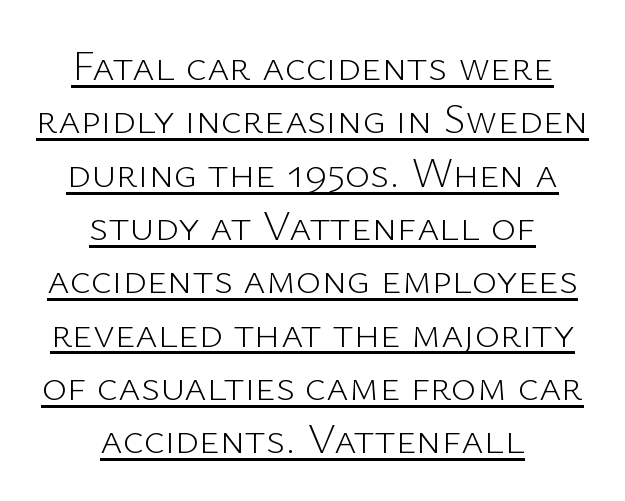
The image shows 43 px light sans-serif type, upright; set centered, line spacing 1.24x, normal letter spacing, underlined; low stroke contrast and a medium x-height.
